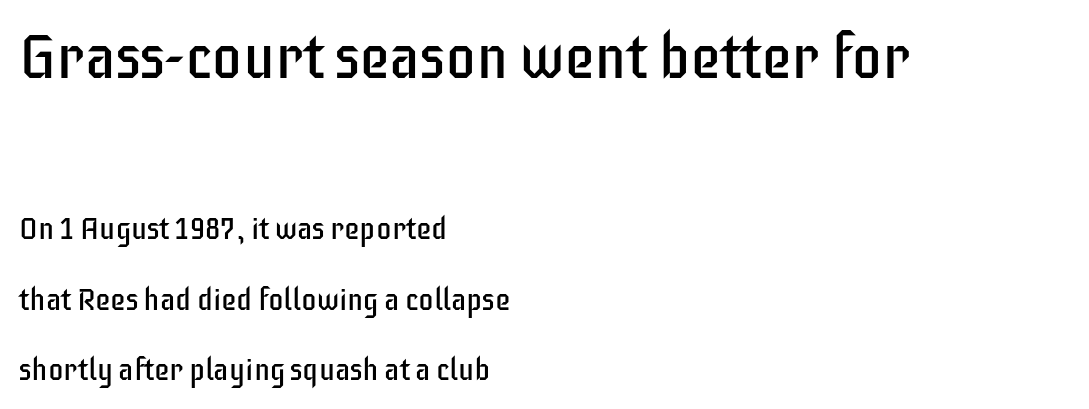
The image shows 62 px regular-weight, condensed sans-serif type, upright; set left-aligned, loose line spacing (2.27x), normal letter spacing, not underlined; the first (top) block is 2.0x larger; low stroke contrast and a large x-height.
